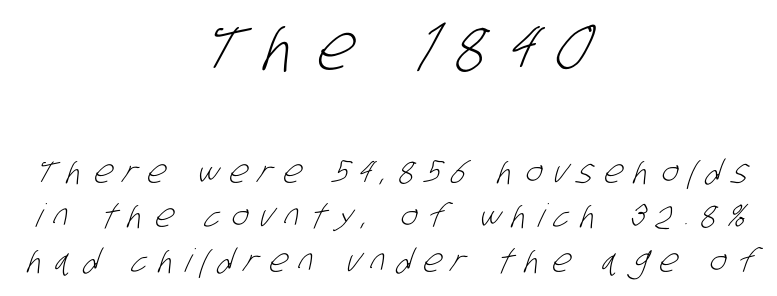
The cut favours lightness, reaching ordinary text weight at its darkest. The passage is arranged like a title page — every line centered. Rule under the text: the space is simply empty. The rendering shrinks the type as you move from the upper chunk to the lower. Grotesque or geometric, the face here clearly has no serifs.
